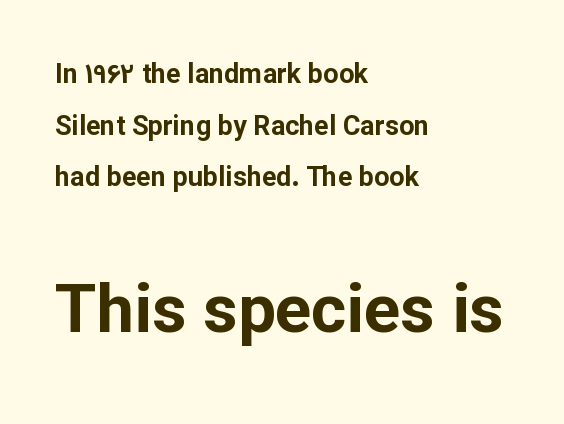
Q: Is the text bold? A: Yes.
Q: Is the text italic (slanted)? A: No, it is upright.
Q: Is the typeface a serif or a sans-serif typeface? A: Sans-serif.
Q: Is the text underlined? A: No.
Q: How is the paragraph aligned? A: Left-aligned.
Q: Is the spacing between letters normal or unusually wide? A: Normal.
Q: Is the spacing between lines tight, normal or loose? A: Loose.
Q: Which block of text is set in a larger size, the first (top) or the second (bottom)? A: The second (bottom) one.
Q: Width (condensed, normal, or wide)? A: Normal.
Q: Stroke contrast? A: Low.
Q: x-height? A: Medium.
Q: Monospaced? A: No.
